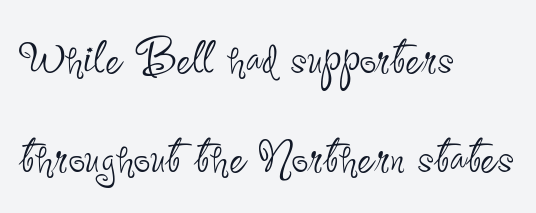
Q: Is the text bold? A: No.
Q: Is the text italic (slanted)? A: Yes.
Q: Is the typeface a serif or a sans-serif typeface? A: Sans-serif.
Q: Is the text underlined? A: No.
Q: How is the paragraph aligned? A: Left-aligned.
Q: Is the spacing between letters normal or unusually wide? A: Normal.
Q: Is the spacing between lines tight, normal or loose? A: Normal.
Q: Width (condensed, normal, or wide)? A: Condensed.
Q: Stroke contrast? A: Low.
Q: x-height? A: Small.
Q: Monospaced? A: No.
